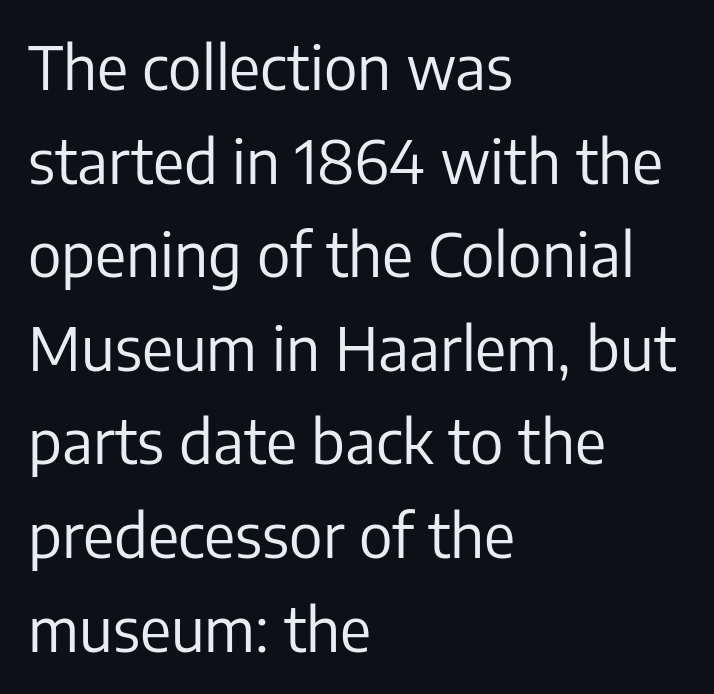
Q: Is the text bold? A: No.
Q: Is the text italic (slanted)? A: No, it is upright.
Q: Is the typeface a serif or a sans-serif typeface? A: Sans-serif.
Q: Is the text underlined? A: No.
Q: How is the paragraph aligned? A: Left-aligned.
Q: Is the spacing between letters normal or unusually wide? A: Normal.
Q: Is the spacing between lines tight, normal or loose? A: Normal.
Q: Width (condensed, normal, or wide)? A: Normal.
Q: Stroke contrast? A: Low.
Q: x-height? A: Medium.
Q: Monospaced? A: No.
